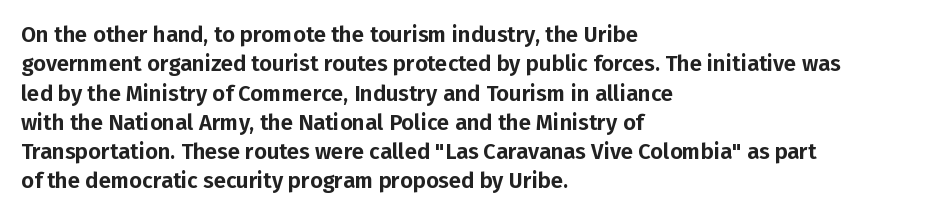
Q: Is the text italic (slanted)? A: No, it is upright.
Q: Is the text underlined? A: No.
Q: How is the paragraph aligned? A: Left-aligned.
Q: Is the spacing between letters normal or unusually wide? A: Normal.
Q: Is the spacing between lines tight, normal or loose? A: Normal.
